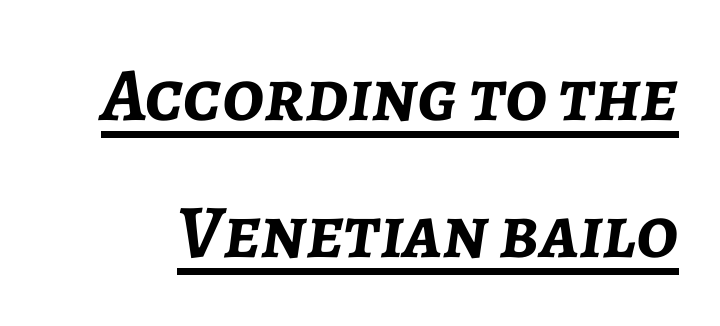
Q: Is the text bold? A: Yes.
Q: Is the text italic (slanted)? A: Yes, it leans right by about 7 degrees.
Q: Is the text underlined? A: Yes.
Q: Is the spacing between letters normal or unusually wide? A: Normal.
Q: Width (condensed, normal, or wide)? A: Normal.
Q: Stroke contrast? A: Low.
Q: x-height? A: Medium.
Q: Monospaced? A: No.
